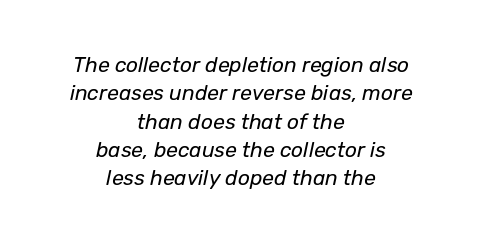
{"italic": "yes", "lean": "right", "slant_degrees": 12, "bold": "no", "underline": "no", "align": "center", "line_spacing": "normal", "line_spacing_ratio": 1.35, "letter_spacing": "normal", "letter_spacing_em": 0.0, "glyph_px": 21}
